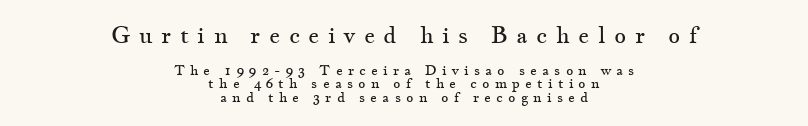
Q: Is the text bold? A: No.
Q: Is the text italic (slanted)? A: No, it is upright.
Q: Is the text underlined? A: No.
Q: How is the paragraph aligned? A: Centered.
Q: Is the spacing between letters normal or unusually wide? A: Unusually wide.
Q: Is the spacing between lines tight, normal or loose? A: Tight.
Q: Which block of text is set in a larger size, the first (top) or the second (bottom)? A: The first (top) one.
